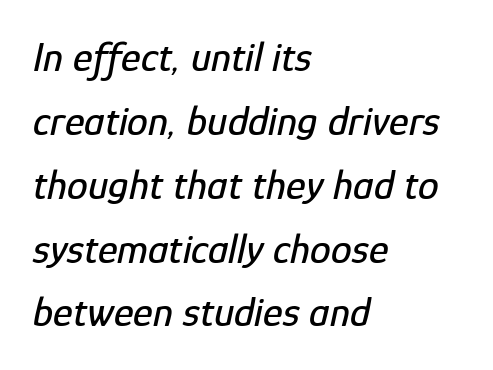
Leftover space on each line is placed entirely after the last word. Every character sits at an angle, as italics do. Each row of text sits above clean, open space. Spacing verdict: proportional, widths tailored to each character. Compared with typical body copy, the letter spacing here is the same. Horizontal bands of white between lines are of average thickness.
